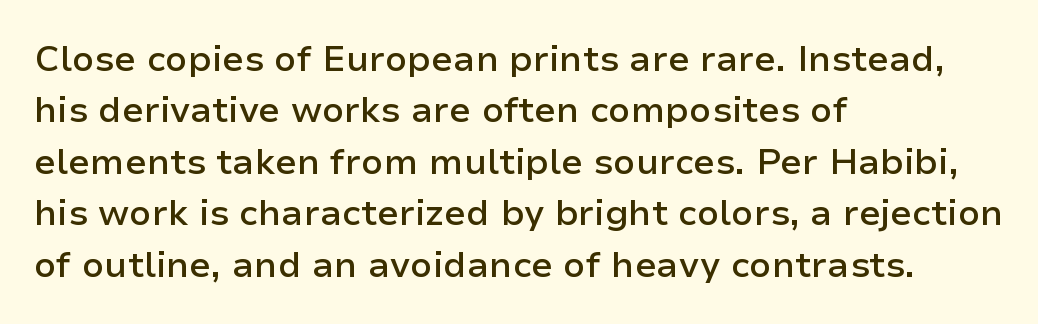
The strip under each line holds only bare page. The rendering uses natural spacing where letterforms have individual widths. Glyph-to-glyph distance matches everyday printed text. This rendering employs a face without finishing strokes, i.e., a sans-serif.
